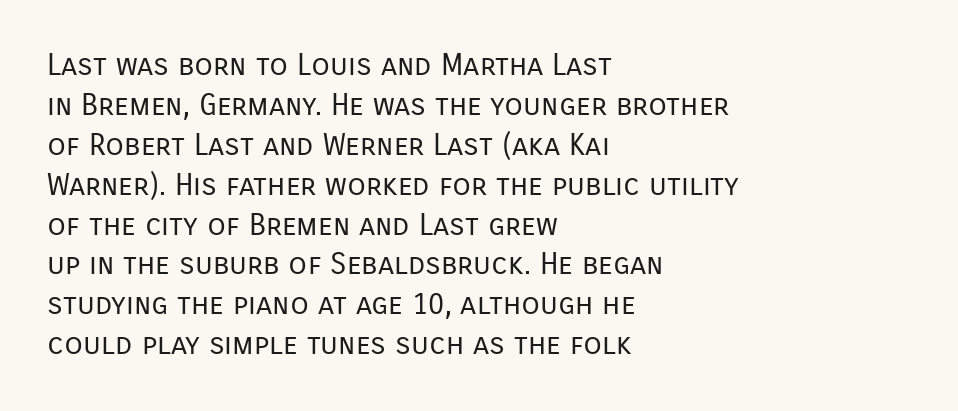
{"serif": "no", "italic": "no", "bold": "no", "weight": "regular", "width": "normal", "stroke_contrast": "low", "x_height": "medium", "monospaced": "no", "underline": "no", "align": "left", "line_spacing": "normal", "line_spacing_ratio": 1.33, "letter_spacing": "normal", "letter_spacing_em": 0.0, "glyph_px": 30}
